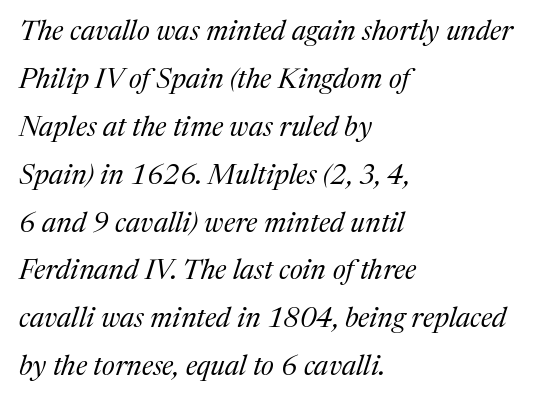
The foot of each line stays bare and open. Does extra space separate the letters? No, they use regular spacing. If you drew a ruler down the left edge, every line would touch it. This sample has the flowing, uneven cadence of proportional lettering.
